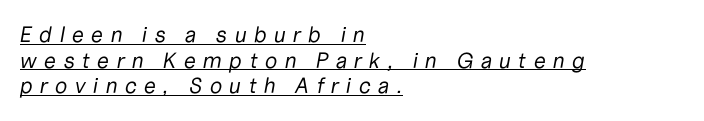
You could only call the tracking loose — the letters float apart. This is underlined copy, the kind a proofreader might mark for attention. In CSS terms this would be text-align: left. The passage shown leans; its letterforms are oblique.
